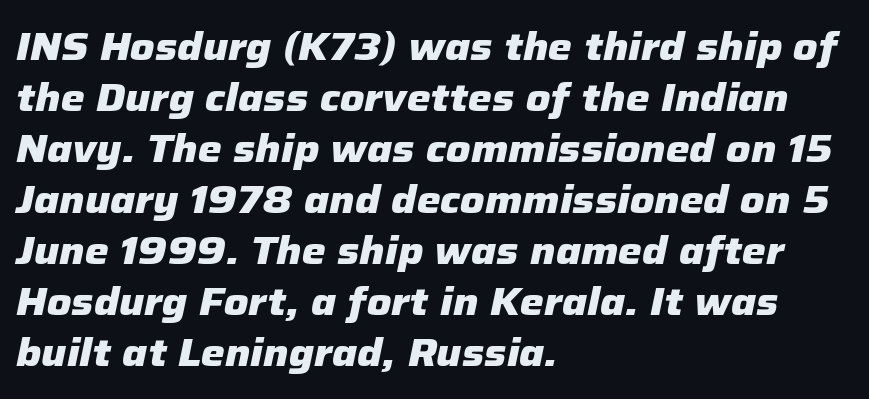
Q: Is the text bold? A: Yes.
Q: Is the text italic (slanted)? A: Yes, it leans right by about 12 degrees.
Q: Is the text underlined? A: No.
Q: How is the paragraph aligned? A: Left-aligned.
Q: Is the spacing between letters normal or unusually wide? A: Normal.
Q: Is the spacing between lines tight, normal or loose? A: Normal.
Q: Width (condensed, normal, or wide)? A: Normal.
Q: Stroke contrast? A: Low.
Q: x-height? A: Medium.
Q: Monospaced? A: No.
